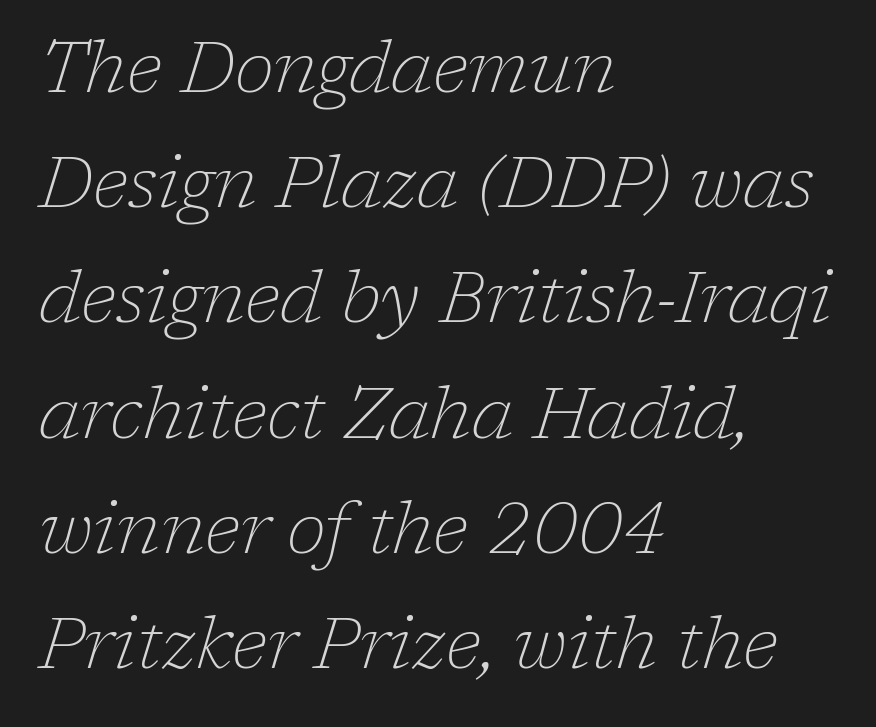
Q: Is the text bold? A: No.
Q: Is the text italic (slanted)? A: Yes, it leans right by about 17 degrees.
Q: Is the typeface a serif or a sans-serif typeface? A: Serif.
Q: Is the text underlined? A: No.
Q: How is the paragraph aligned? A: Left-aligned.
Q: Is the spacing between letters normal or unusually wide? A: Normal.
Q: Is the spacing between lines tight, normal or loose? A: Normal.
Q: Width (condensed, normal, or wide)? A: Normal.
Q: Stroke contrast? A: Low.
Q: x-height? A: Medium.
Q: Monospaced? A: No.
